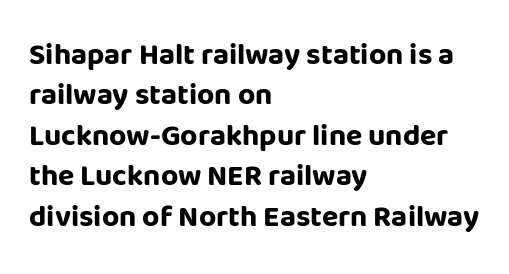
The image shows 30 px bold sans-serif type, upright; set left-aligned, normal line spacing (1.35x), normal letter spacing, not underlined; low stroke contrast and a large x-height.
